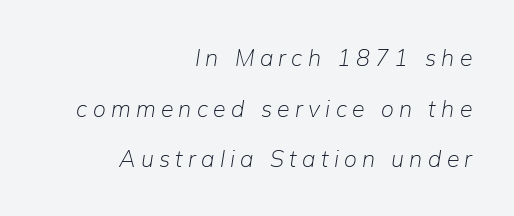
Vertical stems look standard width or narrower in stroke. These lines stand farther apart than default settings would place them. Unmarked baselines from the first word to the last. Rendered with sloped, italic letterforms. Each line ends at the same right margin while the left side varies. Characters follow at a spacing far wider than the type designer built in.
